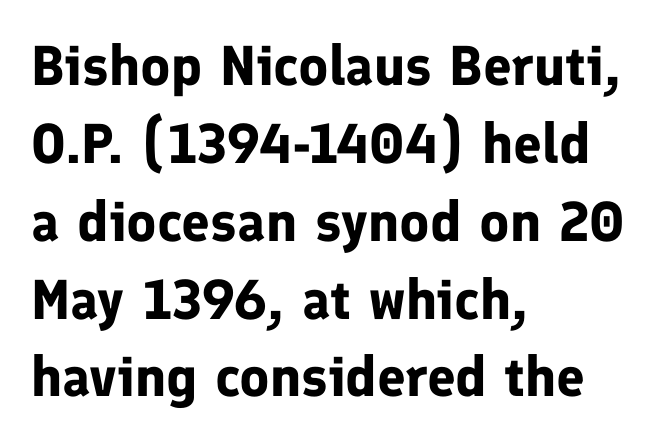
The image shows 56 px bold sans-serif type, upright; set left-aligned, normal line spacing (1.39x), normal letter spacing, not underlined; low stroke contrast and a medium x-height.
